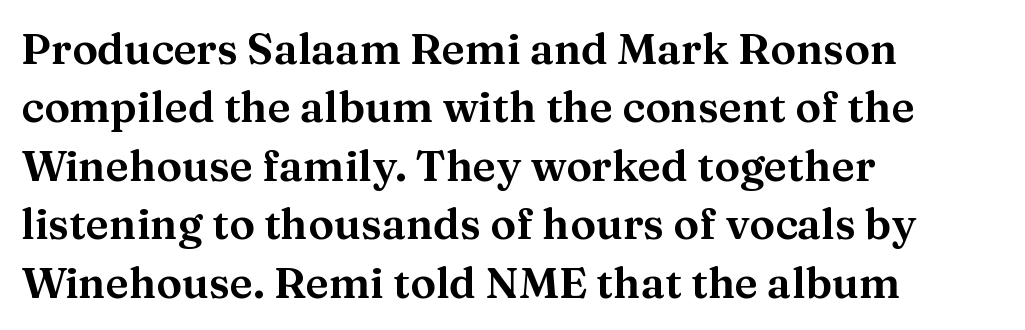
The image shows 43 px serif type, upright; set left-aligned, normal line spacing (1.36x), normal letter spacing, not underlined; medium stroke contrast and a medium x-height.
